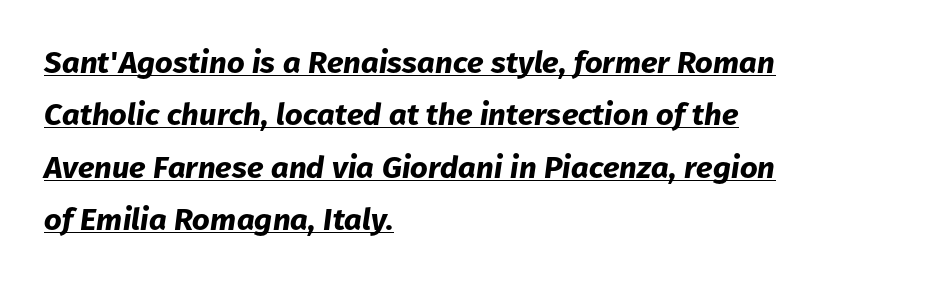
The line-height multiplier appears to be the usual default. Teacher's note: observe the even left margin — that is flush-left alignment. Thick stems and heavy bowls — unmistakably bold. The letters sit at their default tracking, neither squeezed nor spread. Do the characters align in a grid? No, the font is proportional.
